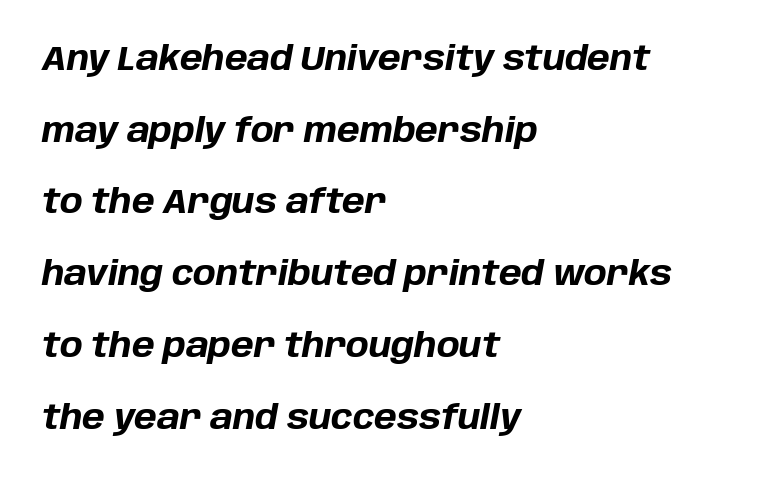
The image shows 34 px bold type, italic (leaning right); set left-aligned, loose line spacing (2.11x), normal letter spacing, not underlined; low stroke contrast and a large x-height.
